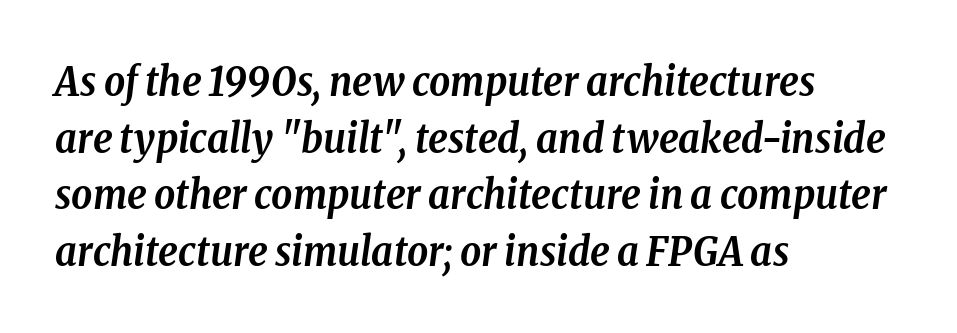
The text carries the slant typical of an italic or oblique font. Notice how thick the strokes are: this is what a full bold looks like. The zone under the glyphs is completely vacant. Vertical spacing — default.
